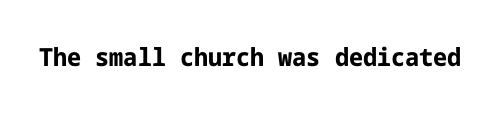
Q: Is the text bold? A: Yes.
Q: Is the text italic (slanted)? A: No, it is upright.
Q: Is the text underlined? A: No.
Q: Is the spacing between letters normal or unusually wide? A: Normal.
